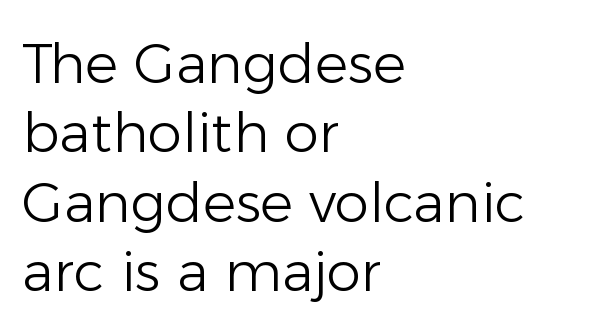
This reads as an unemphasized weight, regular at the heaviest. Proportional: the letters do not fall into vertical columns. Does the type have serifs? No, each stem ends abruptly. This sample keeps an unexceptional amount of space between lines. Spacing between characters is what you'd get straight out of the box. Upright lettering throughout.
